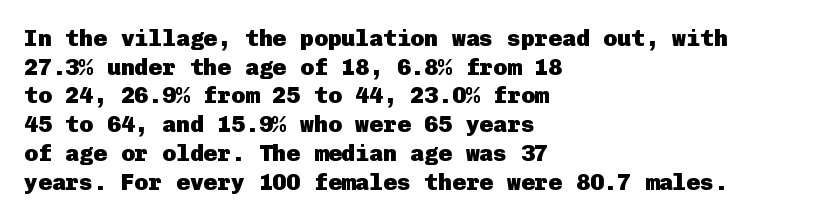
{"italic": "no", "bold": "yes", "underline": "no", "align": "left", "line_spacing": "normal", "line_spacing_ratio": 1.25, "letter_spacing": "normal", "letter_spacing_em": 0.0, "glyph_px": 23}
